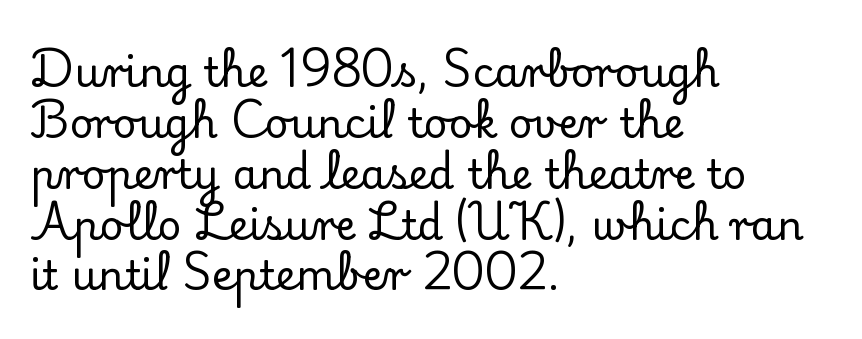
{"serif": "yes", "italic": "no", "width": "normal", "stroke_contrast": "low", "x_height": "small", "monospaced": "no", "underline": "no", "align": "left", "line_spacing_ratio": 1.24, "letter_spacing": "normal", "letter_spacing_em": 0.0, "glyph_px": 41}
